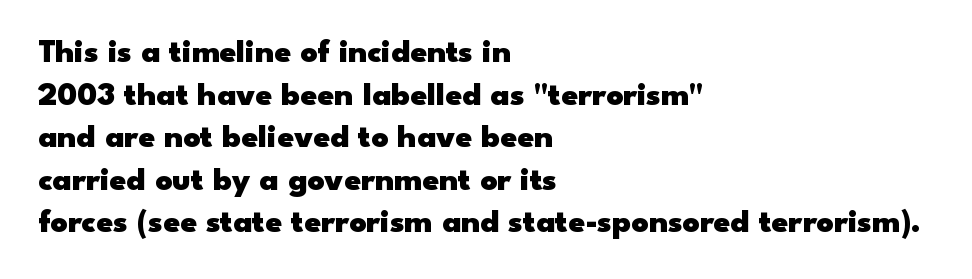
{"serif": "no", "italic": "no", "bold": "yes", "weight": "heavy", "width": "wide", "stroke_contrast": "low", "x_height": "small", "monospaced": "no", "underline": "no", "align": "left", "line_spacing": "normal", "line_spacing_ratio": 1.29, "letter_spacing": "normal", "letter_spacing_em": 0.0, "glyph_px": 33}
